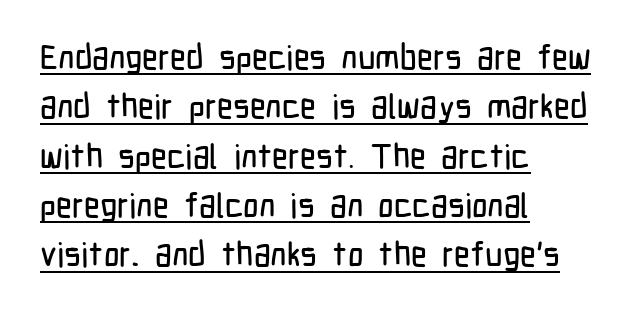
This is underlined copy, the kind a proofreader might mark for attention. The type sits square on the baseline with zero lean. To sum up the face: it is a sans, with no serifs. Quick note: interline space is typical. Words appear dense and cohesive because spacing is normal.
